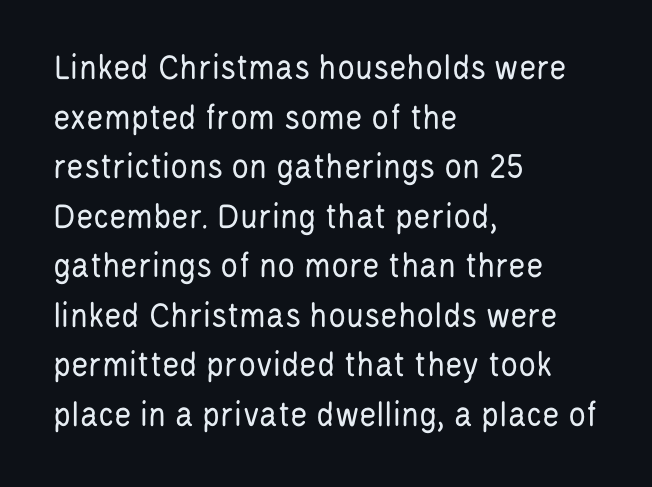
Q: Is the text bold? A: No.
Q: Is the text italic (slanted)? A: No, it is upright.
Q: Is the typeface a serif or a sans-serif typeface? A: Sans-serif.
Q: Is the text underlined? A: No.
Q: How is the paragraph aligned? A: Left-aligned.
Q: Is the spacing between letters normal or unusually wide? A: Normal.
Q: Is the spacing between lines tight, normal or loose? A: Normal.
Q: Width (condensed, normal, or wide)? A: Condensed.
Q: Stroke contrast? A: Low.
Q: x-height? A: Large.
Q: Monospaced? A: No.
